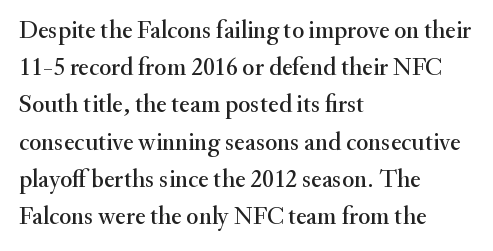
Q: Is the text italic (slanted)? A: No, it is upright.
Q: Is the text underlined? A: No.
Q: How is the paragraph aligned? A: Left-aligned.
Q: Is the spacing between letters normal or unusually wide? A: Normal.
Q: Is the spacing between lines tight, normal or loose? A: Normal.
